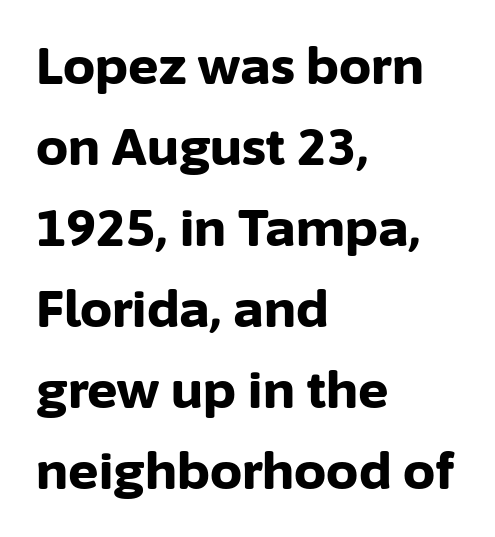
The image shows 51 px bold sans-serif type, upright; set left-aligned, normal line spacing (1.59x), normal letter spacing, not underlined; low stroke contrast and a medium x-height.
